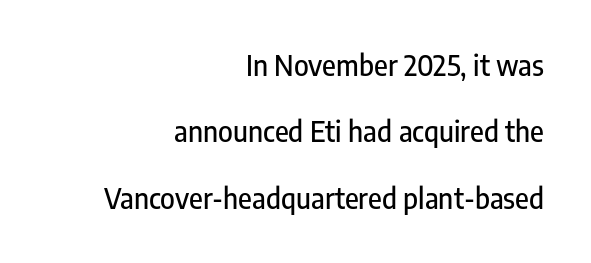
Line spacing here is loose. Look at the bottom of the vertical strokes: they stop flat, with no serifs. Descenders hang freely into open space. Nobody touched the tracking dial on this one. Each letter keeps its own natural width here, so spacing adapts to shape.
